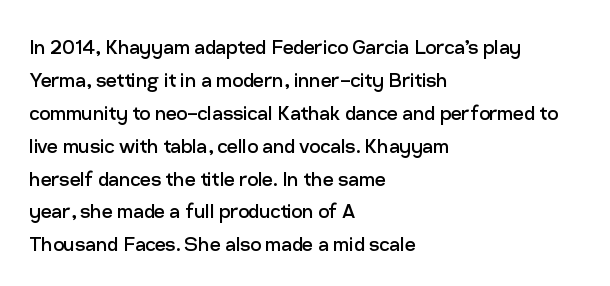
{"italic": "no", "bold": "no", "underline": "no", "align": "left", "line_spacing": "normal", "line_spacing_ratio": 1.37, "letter_spacing": "normal", "letter_spacing_em": 0.0, "glyph_px": 24}
